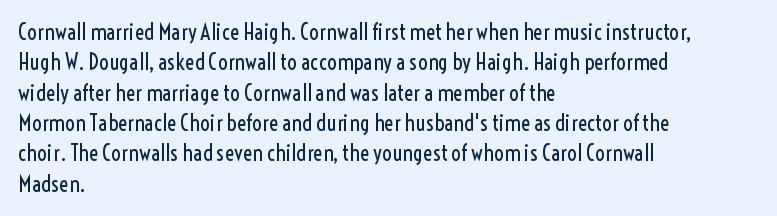
{"italic": "no", "bold": "no", "underline": "no", "align": "left", "line_spacing": "normal", "line_spacing_ratio": 1.38, "letter_spacing": "normal", "letter_spacing_em": 0.0, "glyph_px": 22}
